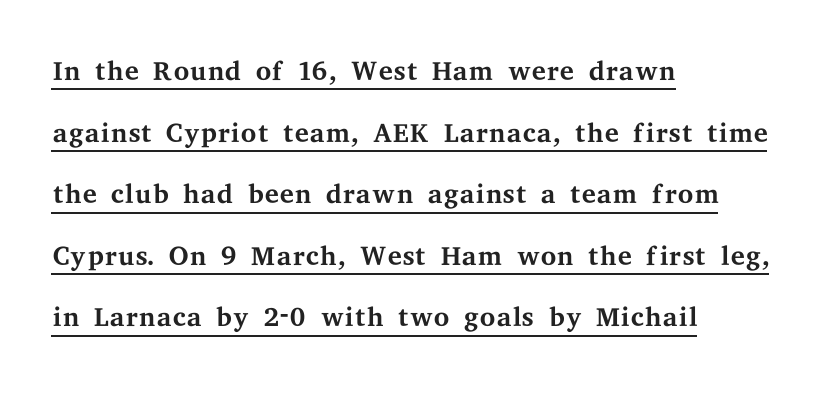
You can tell it's not italic because the verticals are truly vertical. Each letter keeps its own natural width here, so spacing adapts to shape. The tracking reads as untouched default to a designer's eye. The letters look calm and open, with moderate or lighter stems. The string is rendered with underlining switched on.
